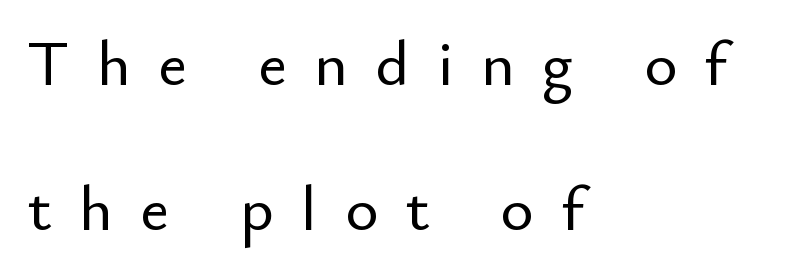
Q: Is the text italic (slanted)? A: No, it is upright.
Q: Is the typeface a serif or a sans-serif typeface? A: Sans-serif.
Q: Is the text underlined? A: No.
Q: How is the paragraph aligned? A: Left-aligned.
Q: Is the spacing between letters normal or unusually wide? A: Unusually wide.
Q: Is the spacing between lines tight, normal or loose? A: Loose.
Q: Width (condensed, normal, or wide)? A: Normal.
Q: Stroke contrast? A: Low.
Q: x-height? A: Small.
Q: Monospaced? A: No.
